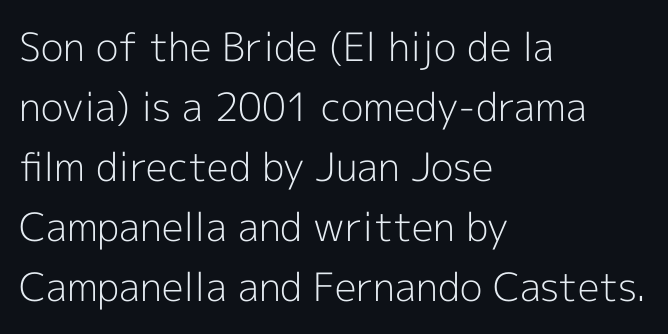
Q: Is the text bold? A: No.
Q: Is the text italic (slanted)? A: No, it is upright.
Q: Is the typeface a serif or a sans-serif typeface? A: Sans-serif.
Q: Is the text underlined? A: No.
Q: How is the paragraph aligned? A: Left-aligned.
Q: Is the spacing between letters normal or unusually wide? A: Normal.
Q: Is the spacing between lines tight, normal or loose? A: Normal.
Q: Width (condensed, normal, or wide)? A: Normal.
Q: x-height? A: Medium.
Q: Monospaced? A: No.
